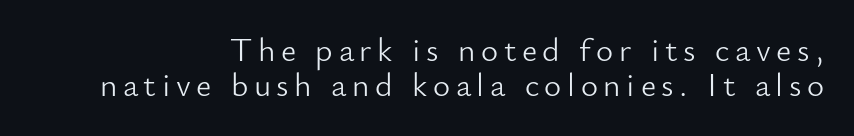
{"serif": "no", "italic": "no", "bold": "no", "weight": "light", "width": "normal", "stroke_contrast": "low", "x_height": "small", "monospaced": "no", "underline": "no", "align": "right", "line_spacing": "tight", "line_spacing_ratio": 1.05, "glyph_px": 33}
